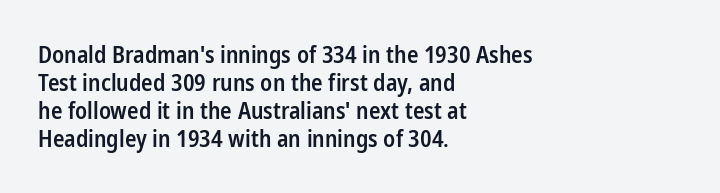
Q: Is the text bold? A: Semi-bold.
Q: Is the text italic (slanted)? A: No, it is upright.
Q: Is the text underlined? A: No.
Q: How is the paragraph aligned? A: Left-aligned.
Q: Is the spacing between letters normal or unusually wide? A: Normal.
